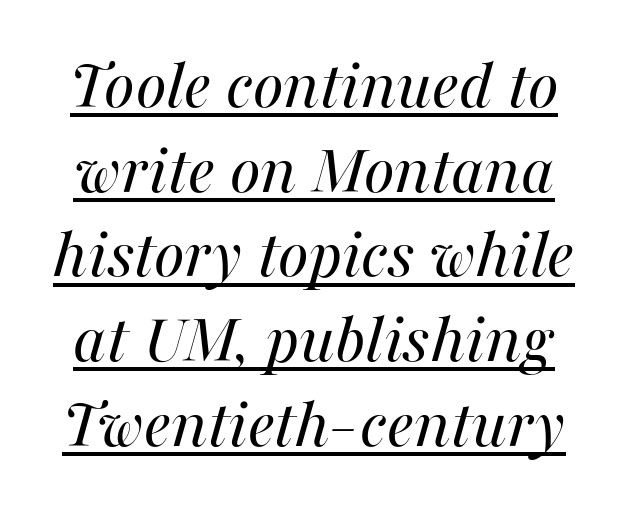
The image shows 73 px regular-weight type, italic (leaning right); set line spacing 1.16x, normal letter spacing, underlined; medium stroke contrast and a medium x-height.
